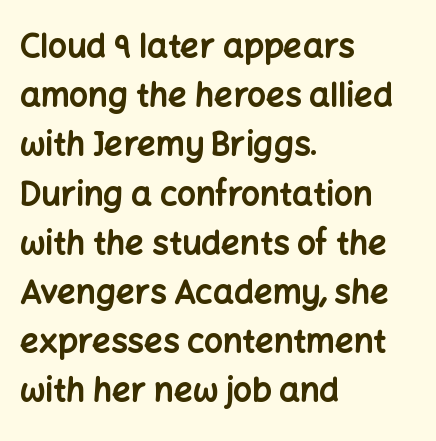
{"serif": "no", "italic": "no", "bold": "yes", "weight": "bold", "width": "normal", "stroke_contrast": "low", "x_height": "medium", "monospaced": "no", "underline": "no", "align": "left", "line_spacing": "normal", "line_spacing_ratio": 1.49, "letter_spacing": "normal", "letter_spacing_em": 0.0, "glyph_px": 33}
